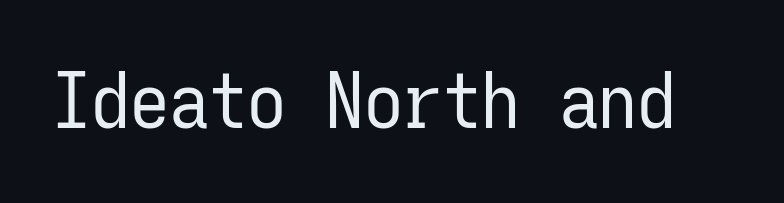
Q: Is the text bold? A: No.
Q: Is the text italic (slanted)? A: No, it is upright.
Q: Is the typeface a serif or a sans-serif typeface? A: Sans-serif.
Q: Is the text underlined? A: No.
Q: Is the spacing between letters normal or unusually wide? A: Normal.
Q: Width (condensed, normal, or wide)? A: Condensed.
Q: Stroke contrast? A: Low.
Q: x-height? A: Medium.
Q: Monospaced? A: Yes.
